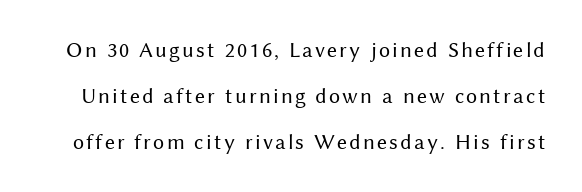
{"italic": "no", "bold": "no", "underline": "no", "line_spacing": "loose", "line_spacing_ratio": 2.08, "glyph_px": 22}
